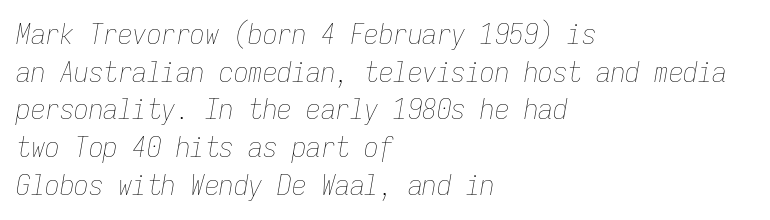
{"italic": "yes", "lean": "right", "slant_degrees": 9, "bold": "no", "weight": "thin", "width": "condensed", "stroke_contrast": "low", "x_height": "medium", "monospaced": "yes", "underline": "no", "align": "left", "line_spacing": "normal", "line_spacing_ratio": 1.3, "letter_spacing": "normal", "letter_spacing_em": 0.0, "glyph_px": 29}
